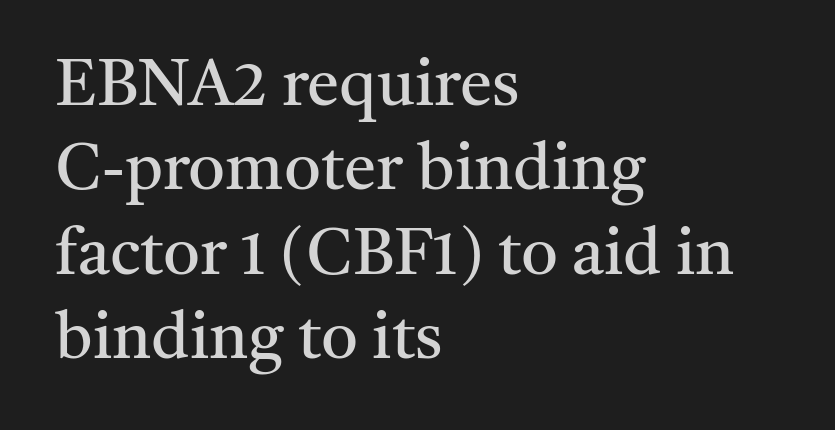
Plain, unruled lines of type. The passage is arranged the way most books set body copy — flush left. Font category for this specimen: serif. Posture: straight, roman, zero tilt. Honestly, the letter spacing is just normal — you wouldn't notice it. A typesetter would call this leading conventional body-copy spacing.
